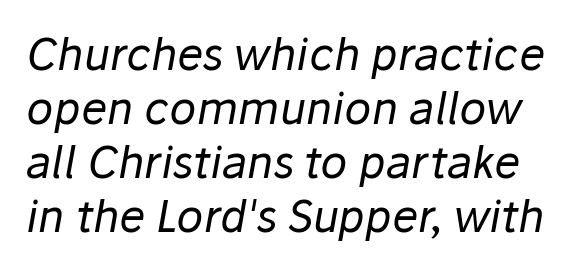
Type without underlining. The weight would be labelled regular, book, light, or lighter still. This sample has the flowing, uneven cadence of proportional lettering. Nothing unusual about the tracking: characters are spaced as the font intends. The face used here has a pronounced slope to its letters.
